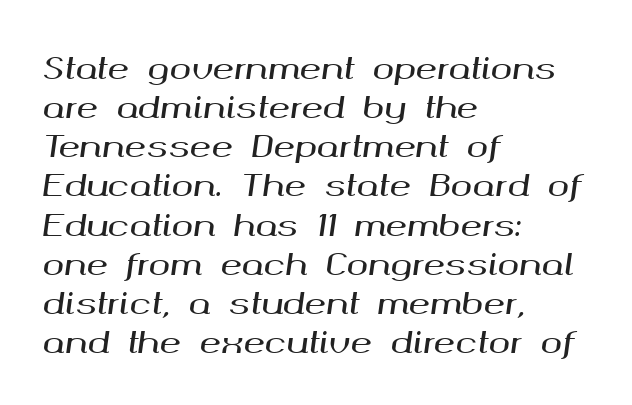
{"italic": "yes", "lean": "right", "slant_degrees": 8, "width": "wide", "stroke_contrast": "medium", "x_height": "medium", "monospaced": "no", "underline": "no", "align": "left", "line_spacing": "normal", "line_spacing_ratio": 1.35, "letter_spacing": "normal", "letter_spacing_em": 0.0, "glyph_px": 29}
